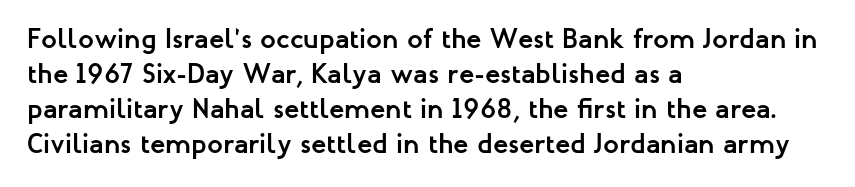
Q: Is the text bold? A: Yes.
Q: Is the text italic (slanted)? A: No, it is upright.
Q: Is the typeface a serif or a sans-serif typeface? A: Sans-serif.
Q: Is the text underlined? A: No.
Q: How is the paragraph aligned? A: Left-aligned.
Q: Is the spacing between letters normal or unusually wide? A: Normal.
Q: Is the spacing between lines tight, normal or loose? A: Normal.
Q: Width (condensed, normal, or wide)? A: Normal.
Q: Stroke contrast? A: Low.
Q: x-height? A: Medium.
Q: Monospaced? A: No.
